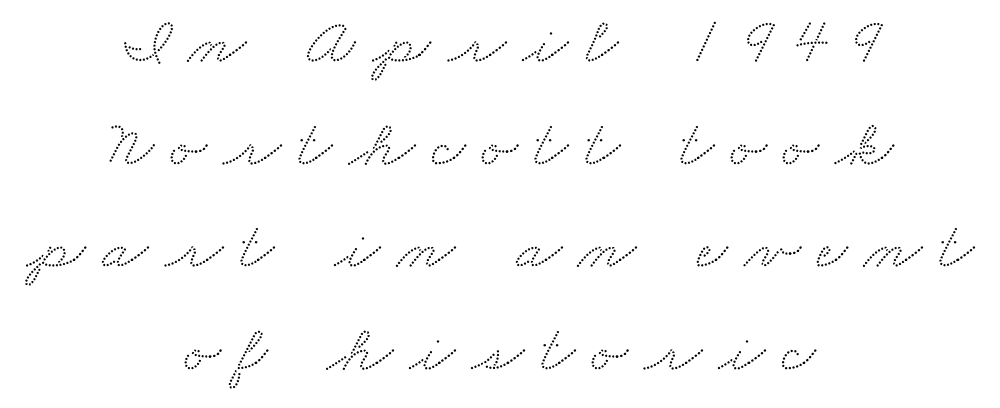
The image shows 67 px wide serif type; set centered, normal line spacing (1.53x), unusually wide letter spacing (+0.25 em), not underlined; medium stroke contrast and a small x-height.
